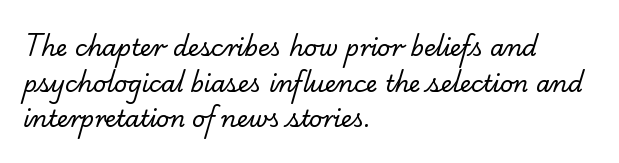
The image shows 23 px text type; set left-aligned, normal line spacing (1.55x), normal letter spacing, not underlined.
